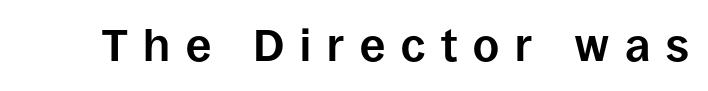
The typesetting leans heavy: a genuine bold. How are the letters spaced? Widely, with obvious added tracking. Nope, not italic — everything's standing straight. Each letter keeps its own natural width here, so spacing adapts to shape. I'd call this a sans setting — the letters go barefoot. Has an underline been added? It has not.
